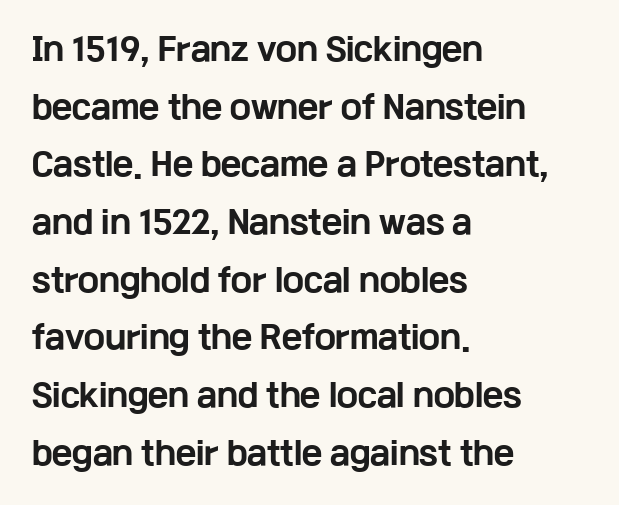
The image shows 31 px bold, wide sans-serif type, upright; set left-aligned, line spacing 1.86x, normal letter spacing, not underlined; low stroke contrast and a medium x-height.
